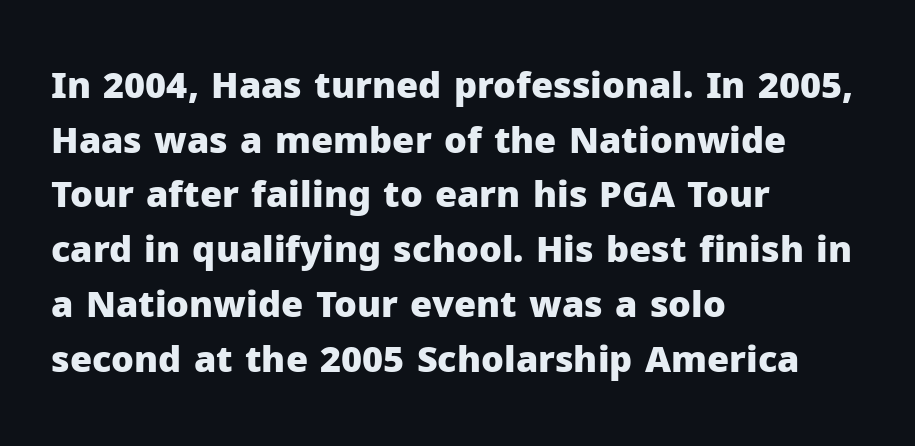
Q: Is the text bold? A: Yes.
Q: Is the text italic (slanted)? A: No, it is upright.
Q: Is the typeface a serif or a sans-serif typeface? A: Sans-serif.
Q: Is the text underlined? A: No.
Q: How is the paragraph aligned? A: Left-aligned.
Q: Is the spacing between letters normal or unusually wide? A: Normal.
Q: Is the spacing between lines tight, normal or loose? A: Normal.
Q: Width (condensed, normal, or wide)? A: Normal.
Q: Stroke contrast? A: Low.
Q: x-height? A: Medium.
Q: Monospaced? A: No.
